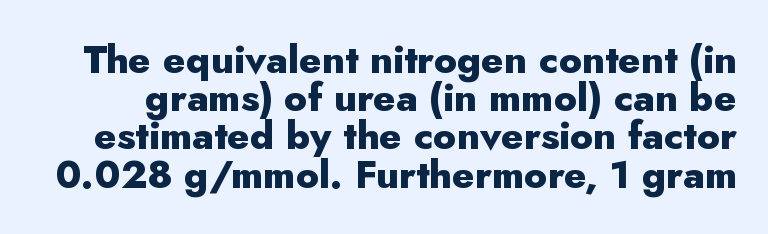
Anything drawn beneath the words? Only blank space. The lettering holds an erect, upright posture throughout. Plenty of ink on the page — the face is bold. Varying glyph widths throughout — classic text-font behaviour.
